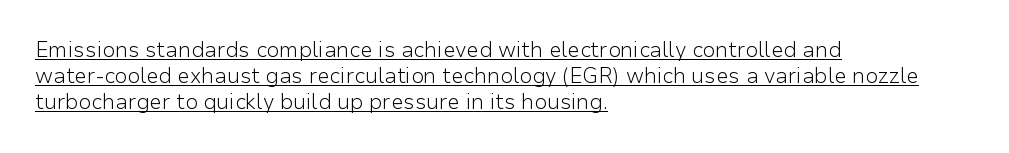
Q: Is the text bold? A: No.
Q: Is the text italic (slanted)? A: No, it is upright.
Q: Is the text underlined? A: Yes.
Q: How is the paragraph aligned? A: Left-aligned.
Q: Is the spacing between letters normal or unusually wide? A: Normal.
